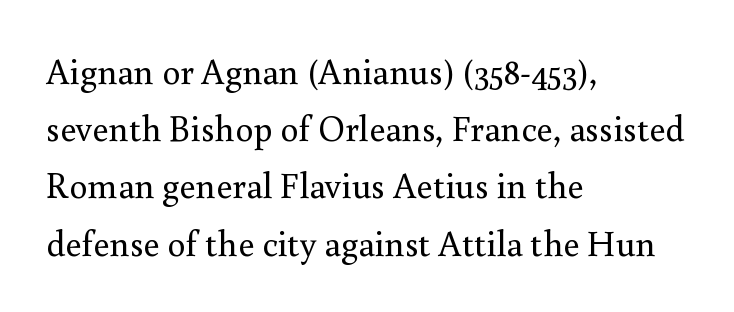
The image shows 36 px regular-weight serif type, upright; set left-aligned, normal line spacing (1.59x), normal letter spacing, not underlined; medium stroke contrast and a small x-height.
